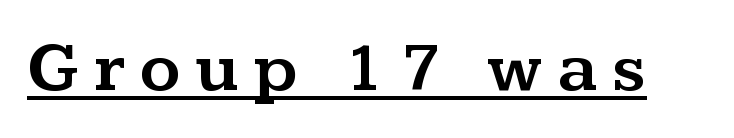
The image shows 70 px wide serif type, upright; set unusually wide letter spacing (+0.21 em), underlined; medium stroke contrast and a medium x-height.
